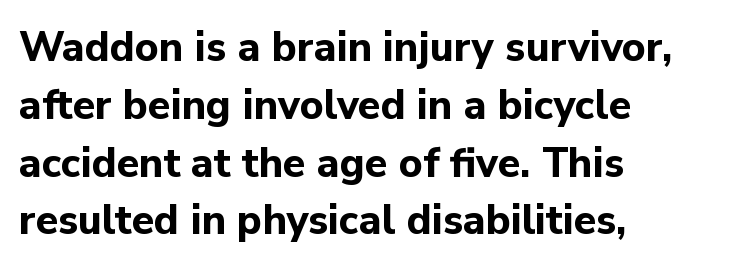
The face used here is a sans, in the tradition of grotesques and geometrics. Posture: straight, roman, zero tilt. Stroke thickness is high; the sample reads as a true bold. Nobody touched the tracking dial on this one. A bare baseline throughout the passage. The rendering anchors every line to the left-hand side.
